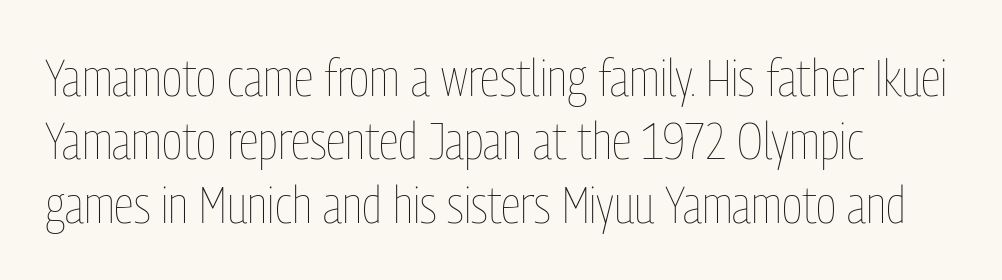
The image shows 52 px thin, condensed type, upright; set left-aligned, line spacing 1.22x, normal letter spacing, not underlined; low stroke contrast and a medium x-height.
